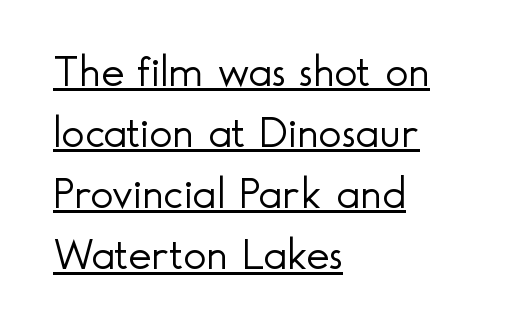
Q: Is the text bold? A: No.
Q: Is the text italic (slanted)? A: No, it is upright.
Q: Is the typeface a serif or a sans-serif typeface? A: Sans-serif.
Q: Is the text underlined? A: Yes.
Q: How is the paragraph aligned? A: Left-aligned.
Q: Is the spacing between letters normal or unusually wide? A: Normal.
Q: Is the spacing between lines tight, normal or loose? A: Normal.
Q: Width (condensed, normal, or wide)? A: Normal.
Q: x-height? A: Small.
Q: Monospaced? A: No.
